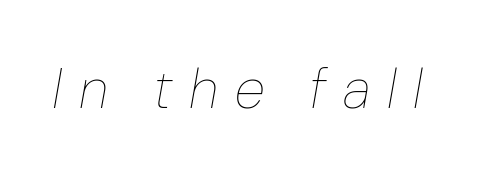
{"italic": "yes", "lean": "right", "slant_degrees": 10, "bold": "no", "weight": "thin", "width": "normal", "stroke_contrast": "low", "x_height": "medium", "monospaced": "no", "underline": "no", "letter_spacing": "wide", "letter_spacing_em": 0.3, "glyph_px": 56}
